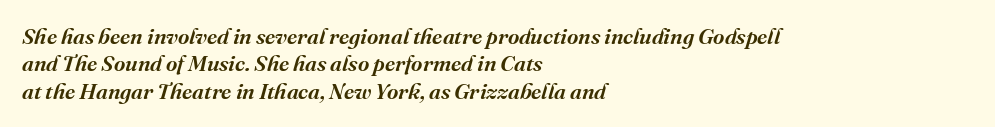
A classic flush-left, rag-right setting is used for this passage. Baseline-to-baseline distance is the conventional proportion of letter height. There's an unmistakable incline to the writing here. Glyph-to-glyph distance matches everyday printed text.
